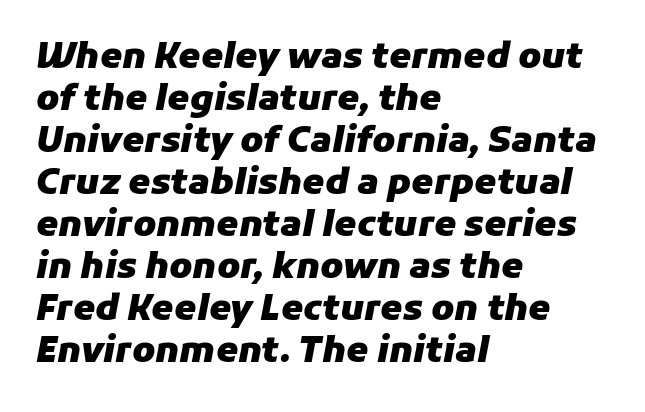
Q: Is the text bold? A: Yes.
Q: Is the text italic (slanted)? A: Yes, it leans right by about 11 degrees.
Q: Is the text underlined? A: No.
Q: How is the paragraph aligned? A: Left-aligned.
Q: Is the spacing between letters normal or unusually wide? A: Normal.
Q: Width (condensed, normal, or wide)? A: Normal.
Q: Stroke contrast? A: Low.
Q: x-height? A: Medium.
Q: Monospaced? A: No.
